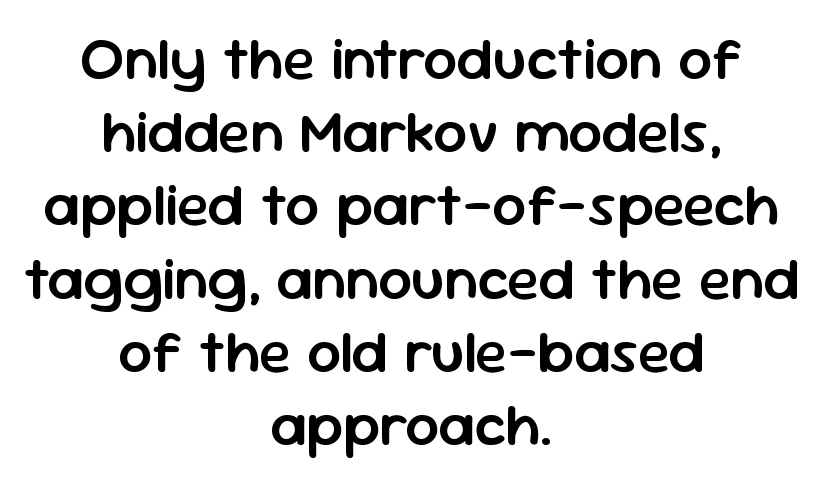
The gaps between neighbouring characters are ordinary and unremarkable. No italicization has been applied; the sample stays upright. What weight is shown? A semibold, between regular and bold. Note: no serifs on the glyphs.
